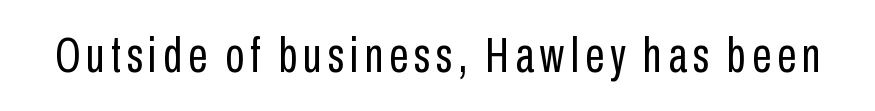
This sample uses a sans-serif face. The letters look calm and open, with moderate or lighter stems. Nope, not italic — everything's standing straight. Is this a fixed-width face? No — the glyphs have proportional, varying widths. The string is rendered with underlining switched off.
